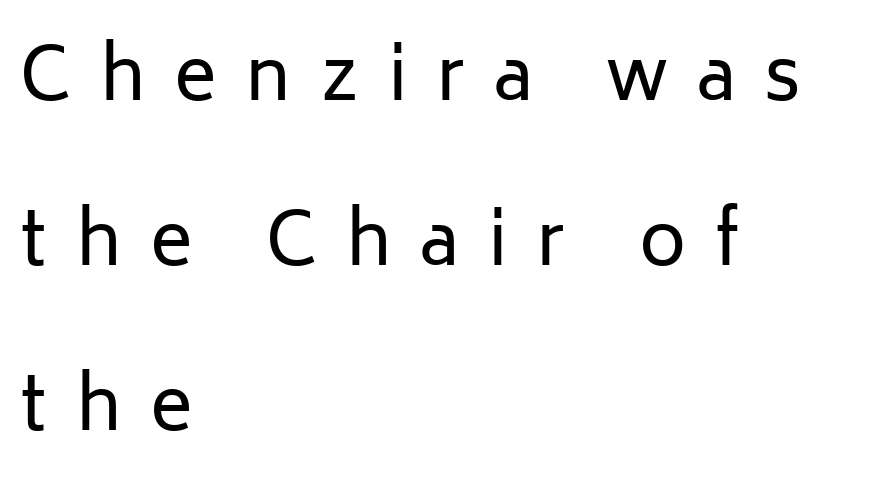
Q: Is the text bold? A: No.
Q: Is the text italic (slanted)? A: No, it is upright.
Q: Is the typeface a serif or a sans-serif typeface? A: Sans-serif.
Q: Is the text underlined? A: No.
Q: How is the paragraph aligned? A: Left-aligned.
Q: Is the spacing between letters normal or unusually wide? A: Unusually wide.
Q: Is the spacing between lines tight, normal or loose? A: Loose.
Q: Width (condensed, normal, or wide)? A: Normal.
Q: Stroke contrast? A: Low.
Q: x-height? A: Medium.
Q: Monospaced? A: No.
